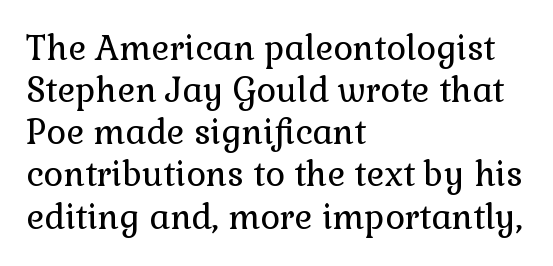
Stroke thickness stays within the range of a standard reading face or lighter. Is there any slant? The stems are plumb. This sample has the flowing, uneven cadence of proportional lettering. Unmarked baselines from the first word to the last. The lines are quadded left. Students, note that the glyphs here touch the page at normal intervals.
